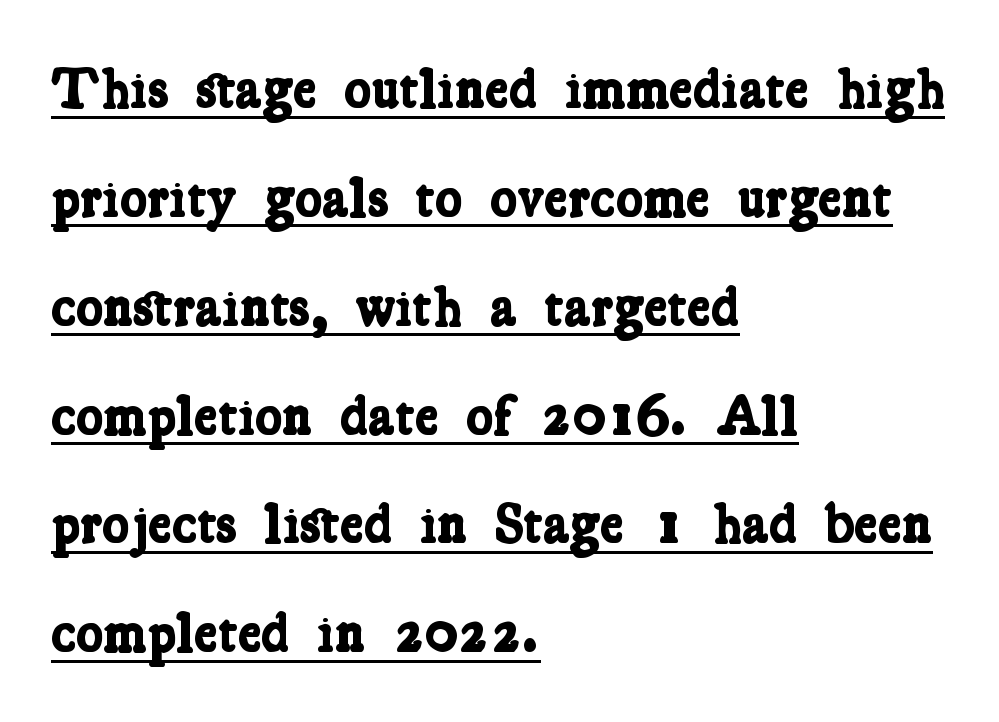
Q: Is the text bold? A: Yes.
Q: Is the typeface a serif or a sans-serif typeface? A: Serif.
Q: Is the text underlined? A: Yes.
Q: How is the paragraph aligned? A: Left-aligned.
Q: Is the spacing between letters normal or unusually wide? A: Normal.
Q: Is the spacing between lines tight, normal or loose? A: Loose.
Q: Width (condensed, normal, or wide)? A: Condensed.
Q: Stroke contrast? A: Low.
Q: x-height? A: Medium.
Q: Monospaced? A: No.
